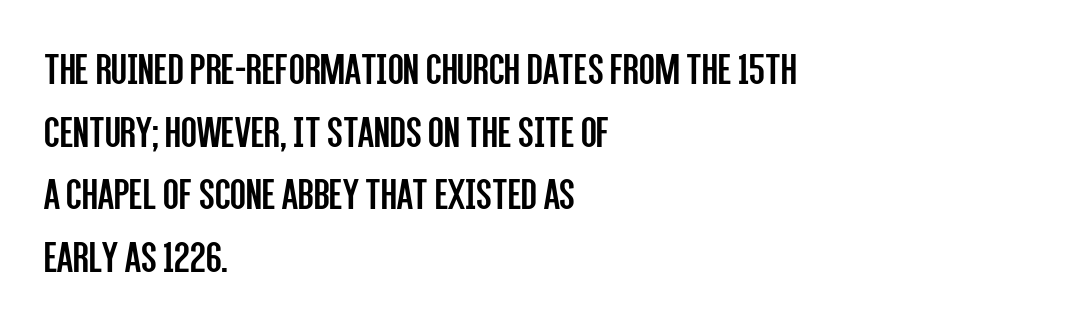
The image shows 46 px regular-weight, condensed sans-serif type, upright; set left-aligned, normal line spacing (1.36x), normal letter spacing, not underlined; low stroke contrast and a large x-height.
